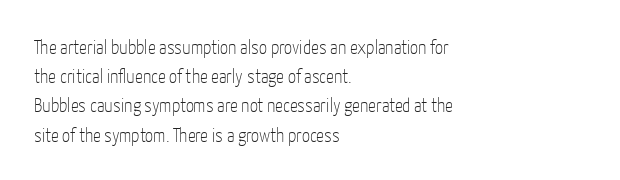
The image shows 20 px text type, upright; set left-aligned, normal line spacing (1.46x), normal letter spacing, not underlined.
